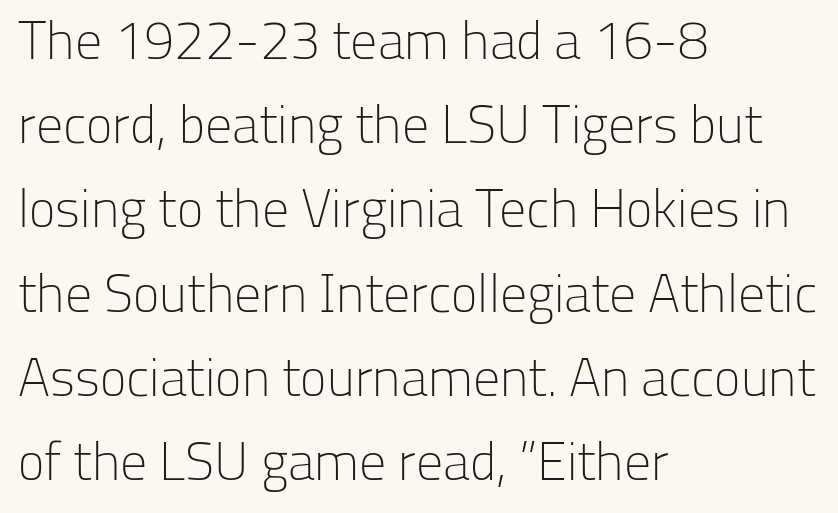
{"serif": "no", "italic": "no", "bold": "no", "weight": "light", "width": "normal", "stroke_contrast": "low", "x_height": "medium", "monospaced": "no", "underline": "no", "align": "left", "line_spacing": "normal", "line_spacing_ratio": 1.56, "letter_spacing": "normal", "letter_spacing_em": 0.0, "glyph_px": 54}
